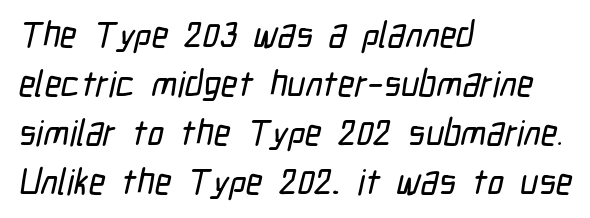
{"serif": "no", "width": "condensed", "stroke_contrast": "low", "x_height": "medium", "monospaced": "no", "underline": "no", "align": "left", "line_spacing": "normal", "line_spacing_ratio": 1.36, "letter_spacing": "normal", "letter_spacing_em": 0.0, "glyph_px": 36}
